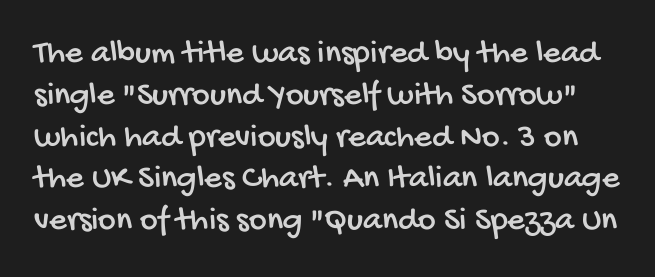
Q: Is the typeface a serif or a sans-serif typeface? A: Sans-serif.
Q: Is the text underlined? A: No.
Q: Is the spacing between letters normal or unusually wide? A: Normal.
Q: Width (condensed, normal, or wide)? A: Condensed.
Q: Stroke contrast? A: Low.
Q: x-height? A: Large.
Q: Monospaced? A: No.
